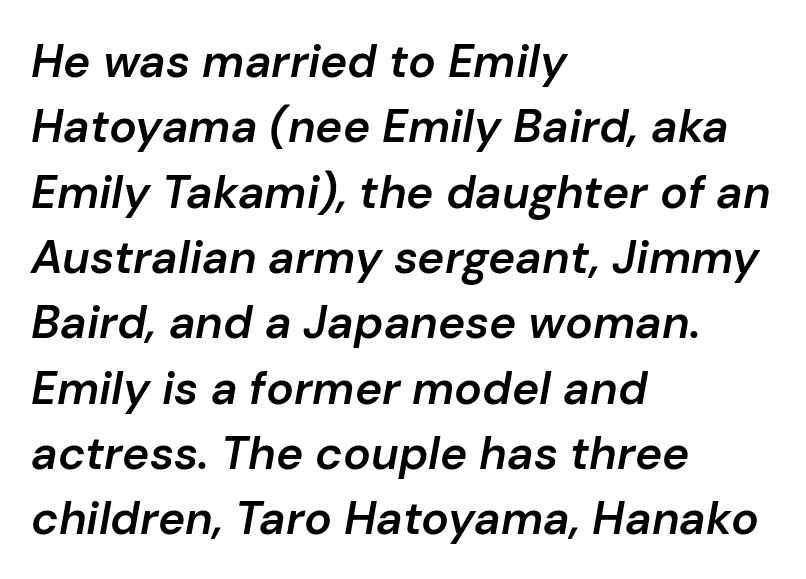
{"italic": "yes", "lean": "right", "slant_degrees": 10, "bold": "semi", "weight": "semibold", "width": "normal", "stroke_contrast": "low", "x_height": "medium", "monospaced": "no", "underline": "no", "align": "left", "line_spacing": "normal", "line_spacing_ratio": 1.42, "letter_spacing": "normal", "letter_spacing_em": 0.0, "glyph_px": 46}
